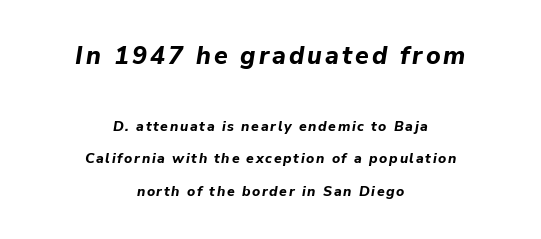
Q: Is the text bold? A: Yes.
Q: Is the text italic (slanted)? A: Yes, it leans right by about 9 degrees.
Q: Is the text underlined? A: No.
Q: How is the paragraph aligned? A: Centered.
Q: Is the spacing between lines tight, normal or loose? A: Loose.
Q: Which block of text is set in a larger size, the first (top) or the second (bottom)? A: The first (top) one.
